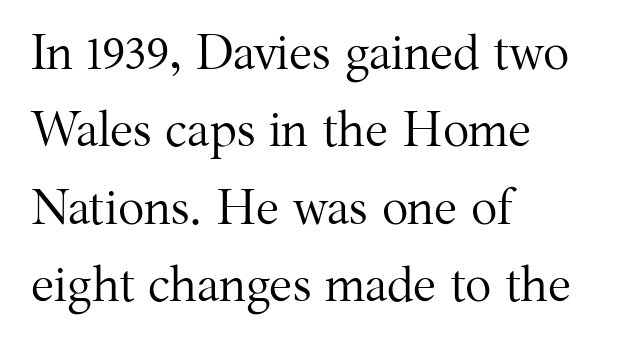
The image shows 49 px regular-weight serif type, upright; set left-aligned, normal line spacing (1.58x), normal letter spacing, not underlined; medium stroke contrast and a medium x-height.
